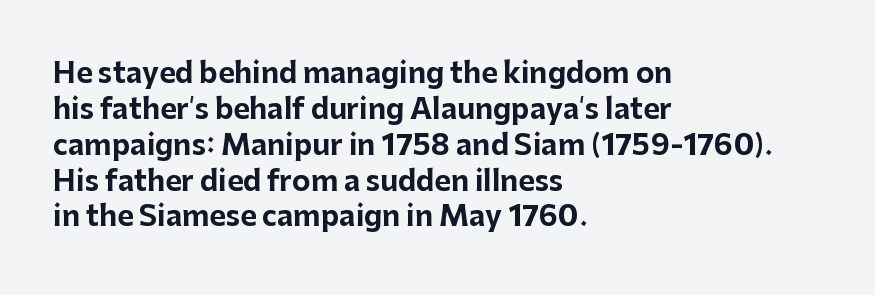
Q: Is the text bold? A: Yes.
Q: Is the text italic (slanted)? A: No, it is upright.
Q: Is the typeface a serif or a sans-serif typeface? A: Sans-serif.
Q: Is the text underlined? A: No.
Q: How is the paragraph aligned? A: Left-aligned.
Q: Is the spacing between letters normal or unusually wide? A: Normal.
Q: Is the spacing between lines tight, normal or loose? A: Normal.
Q: Width (condensed, normal, or wide)? A: Normal.
Q: Stroke contrast? A: Low.
Q: x-height? A: Medium.
Q: Monospaced? A: No.
